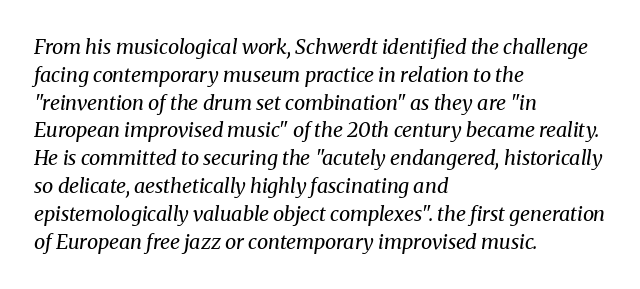
{"italic": "yes", "lean": "right", "slant_degrees": 8, "bold": "no", "underline": "no", "align": "left", "line_spacing": "normal", "line_spacing_ratio": 1.39, "letter_spacing": "normal", "letter_spacing_em": 0.0, "glyph_px": 20}
